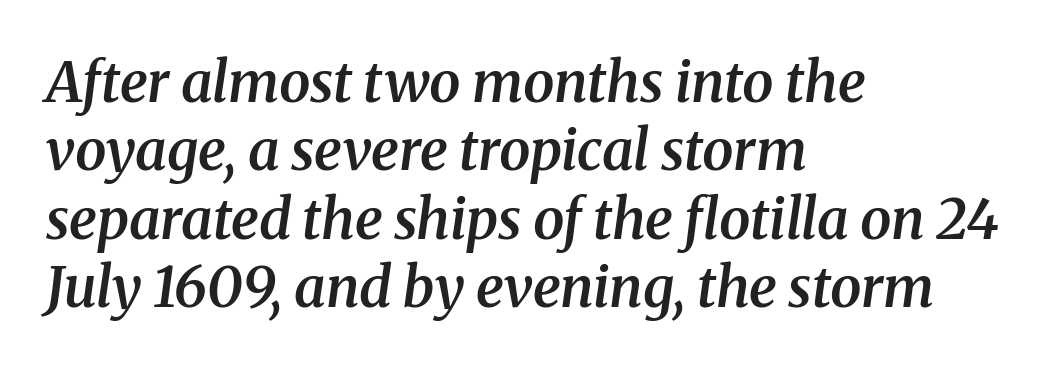
The rendering anchors every line to the left-hand side. The foot of each line stays bare and open. Does the type have serifs? Yes, each stem ends in a small foot. It's the slanting kind of type. Each letter keeps its own natural width here, so spacing adapts to shape. What stands out about the letter spacing? Nothing — it is the standard amount.
